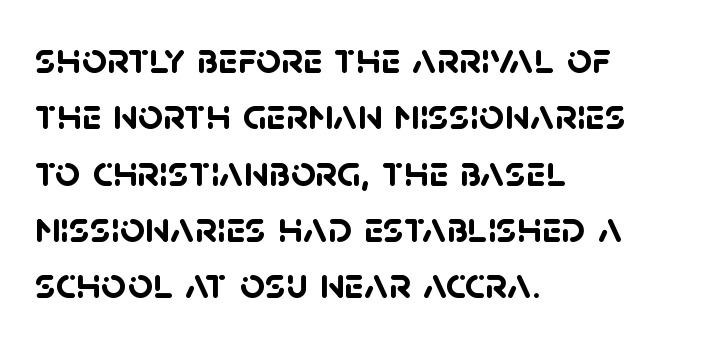
Nobody touched the tracking dial on this one. A typesetter would label this face a sans. Does the weight exceed regular? Yes, all the way to bold. Letters rest on an invisible, unmarked baseline.
